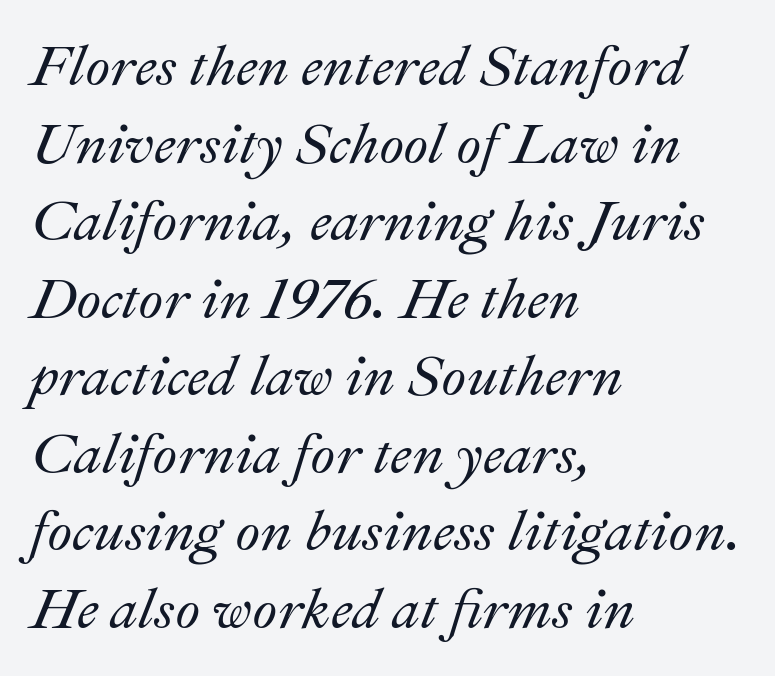
The image shows 57 px text type, italic (leaning right); set left-aligned, normal line spacing (1.36x), normal letter spacing, not underlined; medium stroke contrast and a small x-height.
